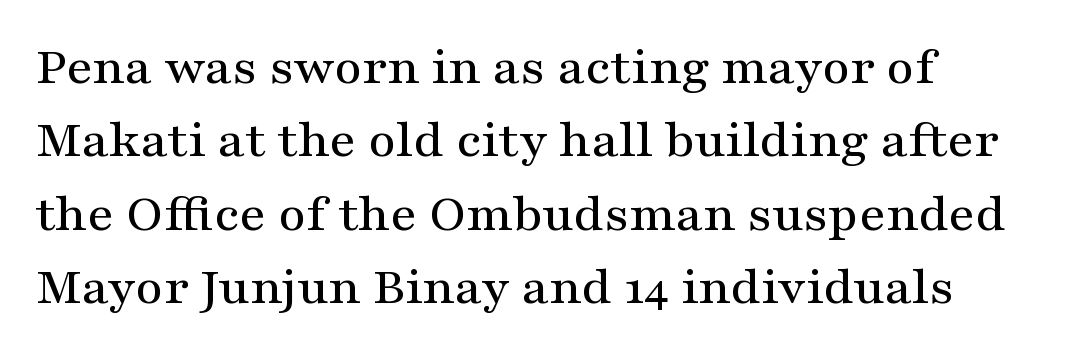
The image shows 54 px wide serif type, upright; set left-aligned, normal line spacing (1.36x), normal letter spacing, not underlined; medium stroke contrast and a medium x-height.
